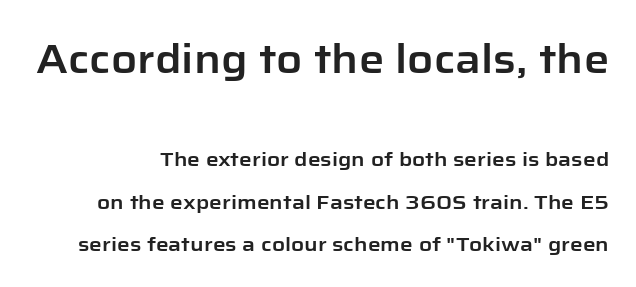
The image shows 40 px sans-serif type, upright; set loose line spacing (2.11x), normal letter spacing, not underlined; the first (top) block is 2.0x larger; low stroke contrast and a medium x-height.
